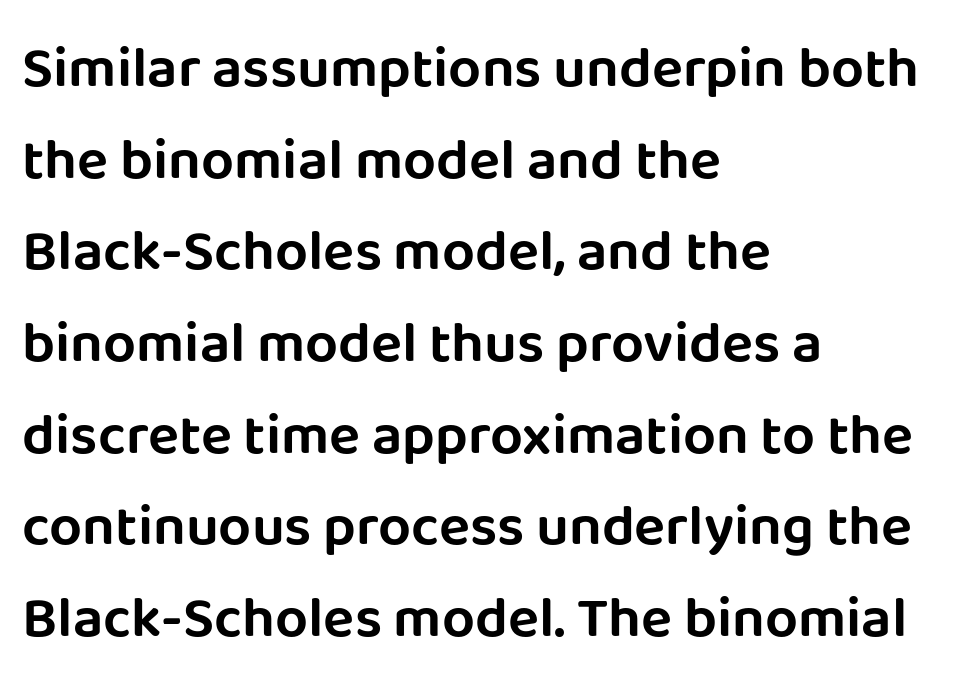
Type without underlining. The lines in this sample share a left origin and differ only in where they stop. What kind of face is this? One without serifs — a sans. The leading is moderate, giving the passage an even texture. These lines keep a tight, regular rhythm from letter to letter. Is this a fixed-width face? No — the glyphs have proportional, varying widths.
